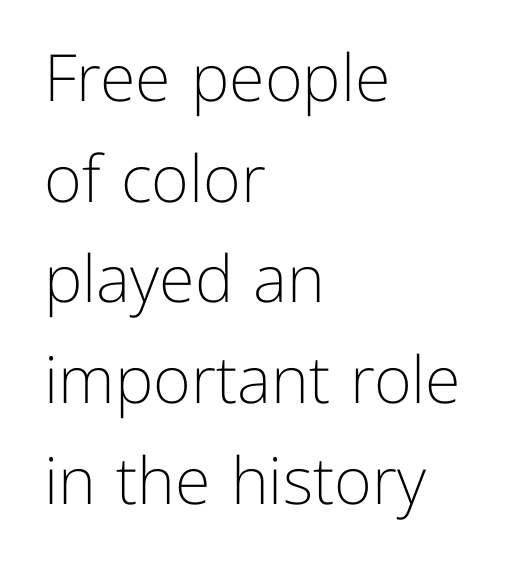
{"serif": "no", "italic": "no", "bold": "no", "weight": "light", "width": "normal", "stroke_contrast": "low", "x_height": "medium", "monospaced": "no", "underline": "no", "align": "left", "line_spacing": "normal", "line_spacing_ratio": 1.55, "letter_spacing": "normal", "letter_spacing_em": 0.0, "glyph_px": 65}
